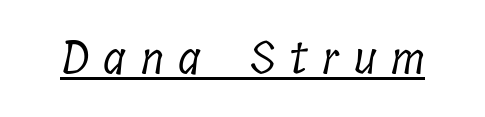
Does the type have serifs? Yes, each stem ends in a small foot. The strokes are not fattened; the text isn't bold. The passage shown is typed in a proportional face where columns would drift. These characters rest on top of a visible drawn line.
